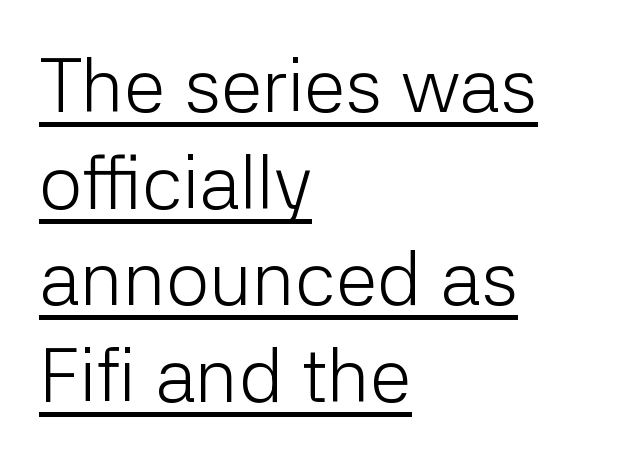
Q: Is the text bold? A: No.
Q: Is the text italic (slanted)? A: No, it is upright.
Q: Is the typeface a serif or a sans-serif typeface? A: Sans-serif.
Q: Is the text underlined? A: Yes.
Q: How is the paragraph aligned? A: Left-aligned.
Q: Is the spacing between letters normal or unusually wide? A: Normal.
Q: Is the spacing between lines tight, normal or loose? A: Normal.
Q: Width (condensed, normal, or wide)? A: Normal.
Q: Stroke contrast? A: Low.
Q: x-height? A: Medium.
Q: Monospaced? A: No.
